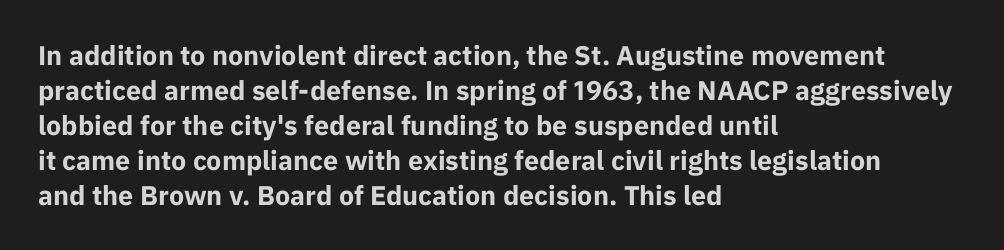
Is there much room between lines? A standard amount, neither cramped nor airy. Emphasis by weight is at full strength: bold. Each word holds together tightly as a unit, with standard inter-letter gaps. Rule under the text: the space is simply empty. Style check: upright. Does the copy run flush right? No — it runs flush left.
